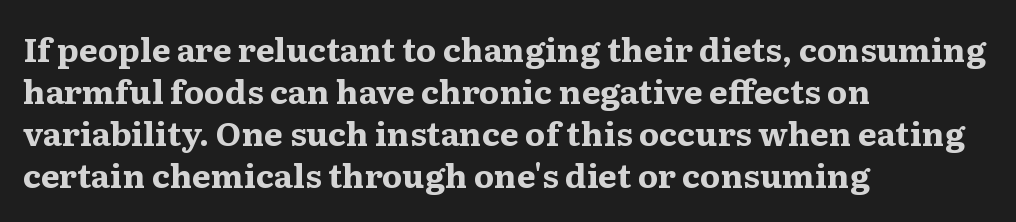
Q: Is the text bold? A: Yes.
Q: Is the text italic (slanted)? A: No, it is upright.
Q: Is the typeface a serif or a sans-serif typeface? A: Serif.
Q: Is the text underlined? A: No.
Q: How is the paragraph aligned? A: Left-aligned.
Q: Is the spacing between letters normal or unusually wide? A: Normal.
Q: Is the spacing between lines tight, normal or loose? A: Normal.
Q: Width (condensed, normal, or wide)? A: Wide.
Q: Stroke contrast? A: Medium.
Q: x-height? A: Medium.
Q: Monospaced? A: No.
